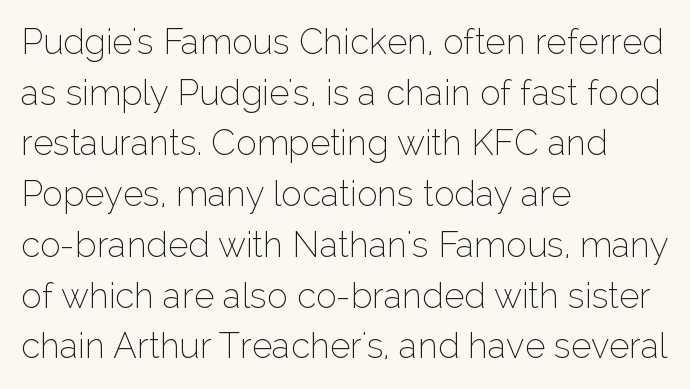
The image shows 35 px thin sans-serif type, upright; set left-aligned, normal line spacing (1.45x), normal letter spacing, not underlined; low stroke contrast and a medium x-height.
